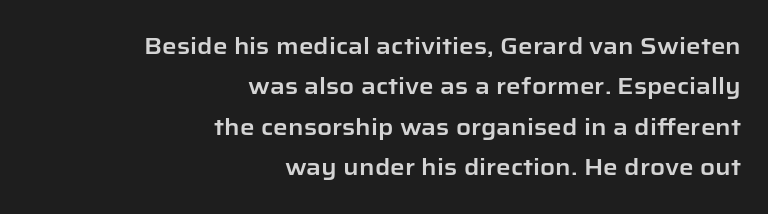
Q: Is the text italic (slanted)? A: No, it is upright.
Q: Is the text underlined? A: No.
Q: How is the paragraph aligned? A: Right-aligned.
Q: Is the spacing between letters normal or unusually wide? A: Normal.
